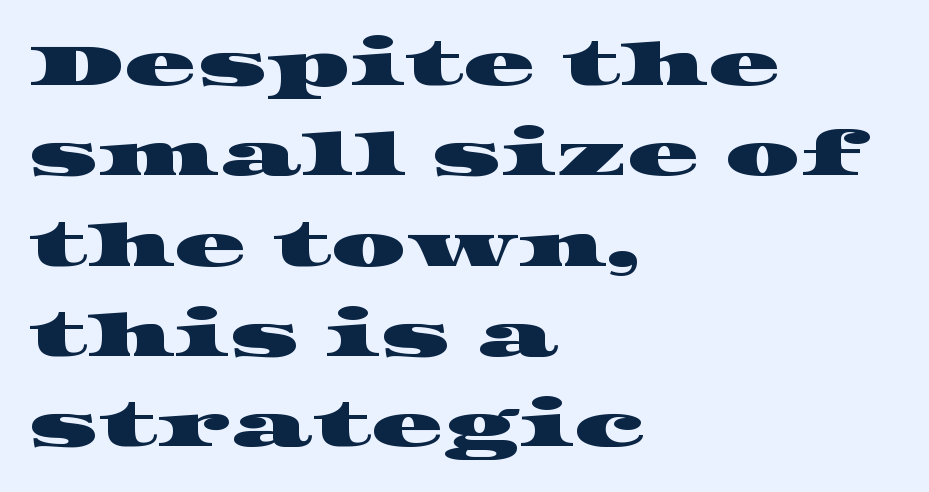
Honestly, the row spacing looks completely unremarkable. Glyph-to-glyph distance matches everyday printed text. The passage shown is typeset with a serif family. The specimen omits any rule beneath the text block's lines.
